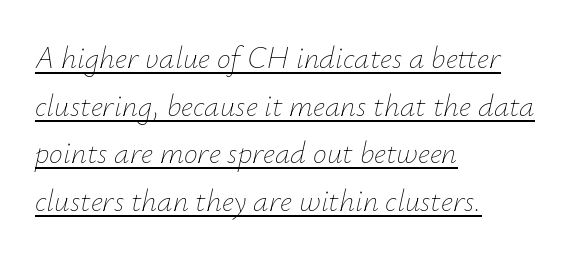
The rendering anchors every line to the left-hand side. The line texture is even and compact thanks to regular tracking. Weight class: somewhere from thin through regular. Think of a printed novel: that variable character pitch is what you see here. One glance says typical: line gaps are just what's usual. The specimen reads as italic at a glance.
